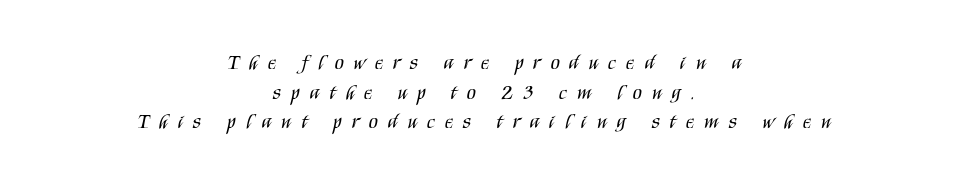
{"bold": "no", "underline": "no", "align": "center", "line_spacing": "normal", "line_spacing_ratio": 1.41, "letter_spacing": "wide", "letter_spacing_em": 0.49, "glyph_px": 21}
